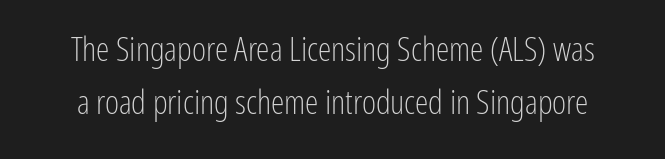
{"serif": "no", "italic": "no", "bold": "no", "weight": "light", "width": "condensed", "stroke_contrast": "low", "x_height": "medium", "monospaced": "no", "underline": "no", "line_spacing": "normal", "line_spacing_ratio": 1.57, "letter_spacing": "normal", "letter_spacing_em": 0.0, "glyph_px": 34}
